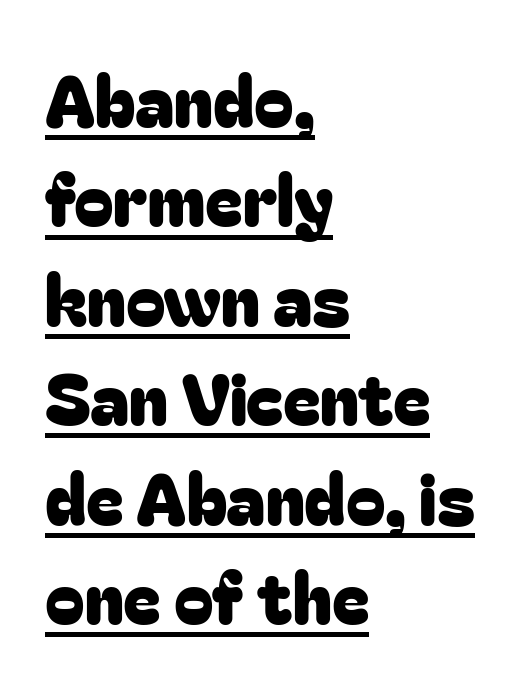
{"serif": "no", "italic": "no", "width": "normal", "stroke_contrast": "low", "x_height": "medium", "monospaced": "no", "underline": "yes", "align": "left", "line_spacing": "normal", "line_spacing_ratio": 1.4, "letter_spacing": "normal", "letter_spacing_em": 0.0, "glyph_px": 71}
